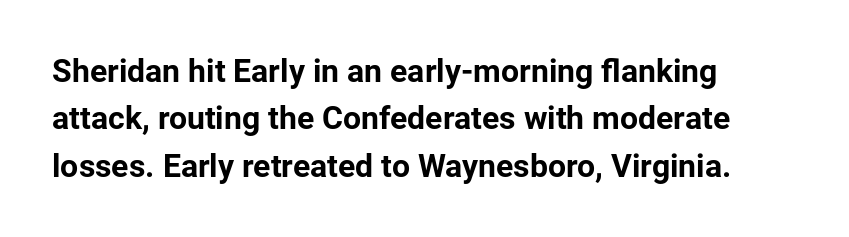
{"serif": "no", "italic": "no", "bold": "yes", "weight": "bold", "width": "normal", "stroke_contrast": "low", "x_height": "medium", "monospaced": "no", "underline": "no", "align": "left", "line_spacing": "normal", "line_spacing_ratio": 1.48, "letter_spacing": "normal", "letter_spacing_em": 0.0, "glyph_px": 32}
